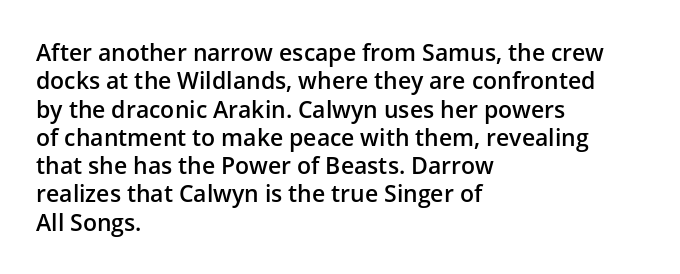
Is the letter spacing exaggerated? No — it looks like the ordinary default. Do the letters lean? They stand straight. Is the type bold? Partly — it's a semibold, heavier than regular but not fully bold. Lines of text with bare space underneath. The text block is weighted toward the left margin, trailing off unevenly rightward.
